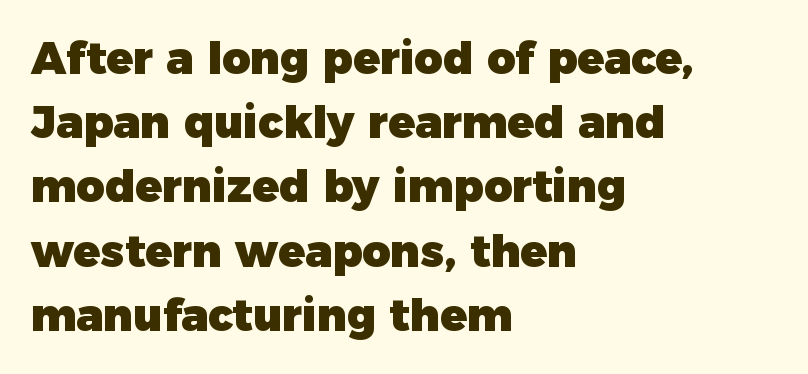
One-word summary of the alignment: left. Chunky letters — that's bold for sure. The lettering stays uniformly vertical, giving the passage a roman look. The face used here is proportionally spaced, like ordinary book or web type. Regarding leading, the lines here are spaced in the standard way.
